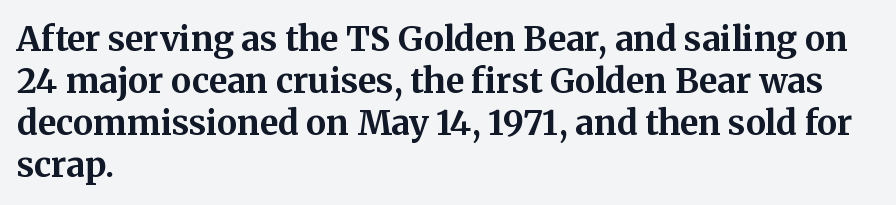
Q: Is the text bold? A: Yes.
Q: Is the text italic (slanted)? A: No, it is upright.
Q: Is the typeface a serif or a sans-serif typeface? A: Serif.
Q: Is the text underlined? A: No.
Q: How is the paragraph aligned? A: Left-aligned.
Q: Is the spacing between letters normal or unusually wide? A: Normal.
Q: Width (condensed, normal, or wide)? A: Normal.
Q: Stroke contrast? A: Medium.
Q: x-height? A: Medium.
Q: Monospaced? A: No.
